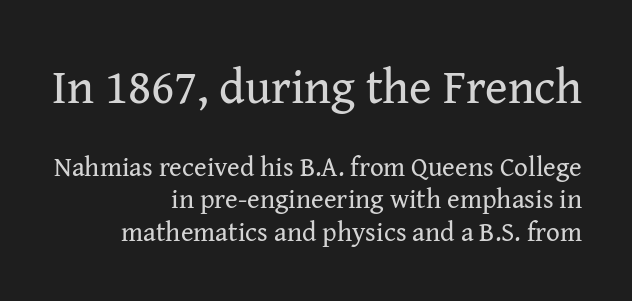
Q: Is the text bold? A: No.
Q: Is the text italic (slanted)? A: No, it is upright.
Q: Is the typeface a serif or a sans-serif typeface? A: Serif.
Q: Is the text underlined? A: No.
Q: How is the paragraph aligned? A: Right-aligned.
Q: Is the spacing between letters normal or unusually wide? A: Normal.
Q: Which block of text is set in a larger size, the first (top) or the second (bottom)? A: The first (top) one.
Q: Width (condensed, normal, or wide)? A: Normal.
Q: Stroke contrast? A: Medium.
Q: x-height? A: Medium.
Q: Monospaced? A: No.
